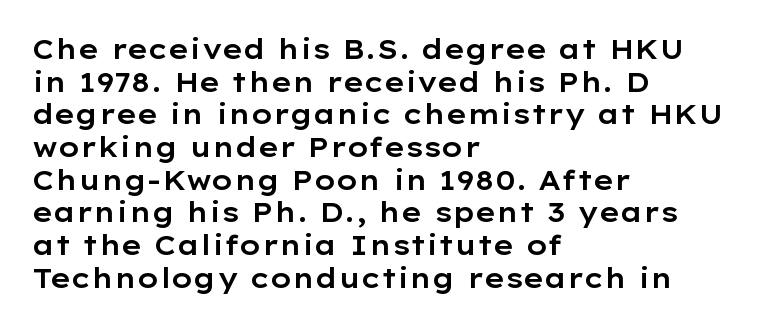
Words float on clear page, feet unadorned. Words appear dense and cohesive because spacing is normal. The lettering holds an erect, upright posture throughout. If you drew a ruler down the left edge, every line would touch it.
